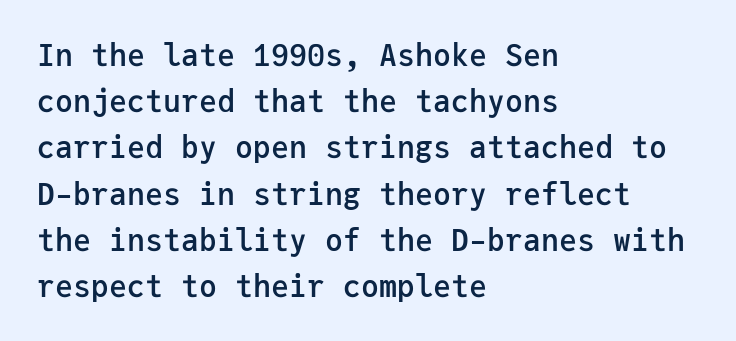
{"serif": "no", "italic": "no", "bold": "semi", "weight": "semibold", "width": "normal", "stroke_contrast": "low", "x_height": "medium", "monospaced": "yes", "underline": "no", "align": "left", "line_spacing": "normal", "line_spacing_ratio": 1.54, "letter_spacing": "normal", "letter_spacing_em": 0.0, "glyph_px": 30}
